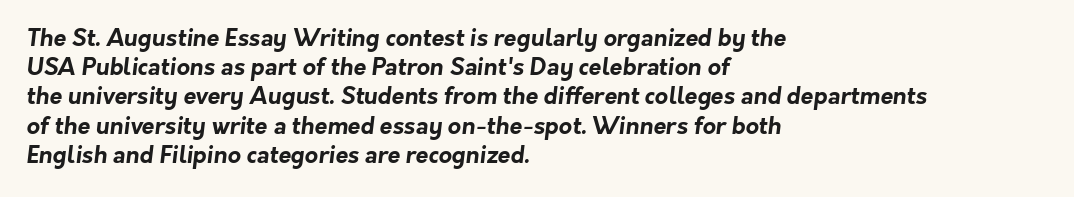
The image shows 23 px bold type; set left-aligned, normal line spacing (1.27x), normal letter spacing, not underlined.
